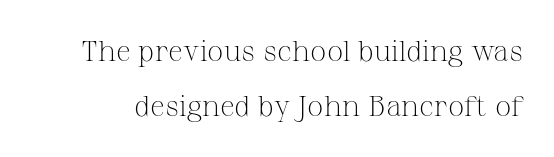
Q: Is the text bold? A: No.
Q: Is the text italic (slanted)? A: No, it is upright.
Q: Is the typeface a serif or a sans-serif typeface? A: Serif.
Q: Is the text underlined? A: No.
Q: Is the spacing between letters normal or unusually wide? A: Normal.
Q: Width (condensed, normal, or wide)? A: Normal.
Q: Stroke contrast? A: Medium.
Q: x-height? A: Medium.
Q: Monospaced? A: No.
